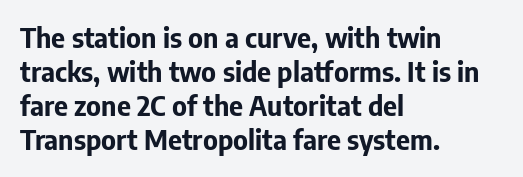
The image shows 27 px bold type, upright; set left-aligned, normal line spacing (1.26x), normal letter spacing, not underlined.
